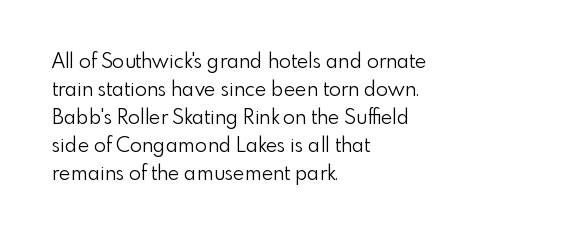
Q: Is the text bold? A: No.
Q: Is the text italic (slanted)? A: No, it is upright.
Q: Is the text underlined? A: No.
Q: How is the paragraph aligned? A: Left-aligned.
Q: Is the spacing between letters normal or unusually wide? A: Normal.
Q: Is the spacing between lines tight, normal or loose? A: Normal.
